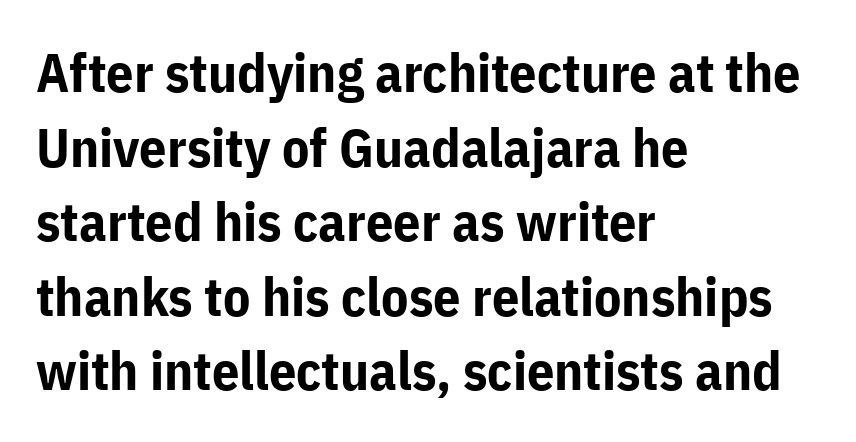
The image shows 54 px bold sans-serif type, upright; set left-aligned, normal line spacing (1.38x), normal letter spacing, not underlined; low stroke contrast and a medium x-height.
